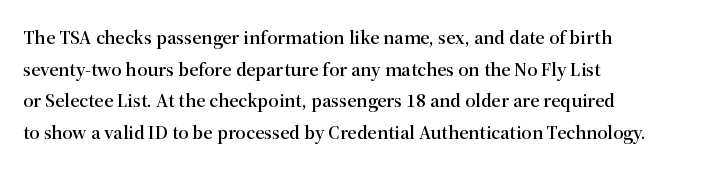
The baseline area is clear. The letterforms sit shoulder to shoulder at normal distance. Each line starts at the same left margin while the right side varies. You can tell it's not italic because the verticals are truly vertical.
